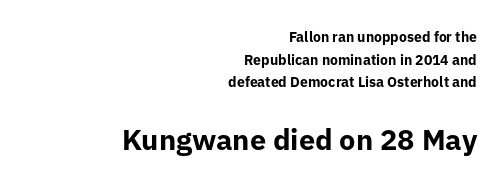
The image shows 29 px bold sans-serif type, upright; set right-aligned, normal line spacing (1.62x), normal letter spacing, not underlined; the second (bottom) block is 2.07x larger; low stroke contrast and a medium x-height.
